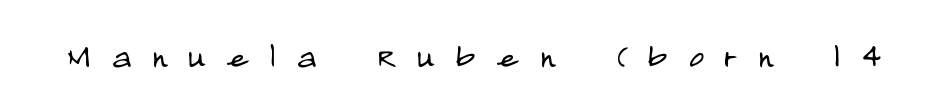
Q: Is the text bold? A: No.
Q: Is the text italic (slanted)? A: No, it is upright.
Q: Is the typeface a serif or a sans-serif typeface? A: Sans-serif.
Q: Is the text underlined? A: No.
Q: Is the spacing between letters normal or unusually wide? A: Unusually wide.
Q: Width (condensed, normal, or wide)? A: Condensed.
Q: Stroke contrast? A: Low.
Q: x-height? A: Large.
Q: Monospaced? A: No.
